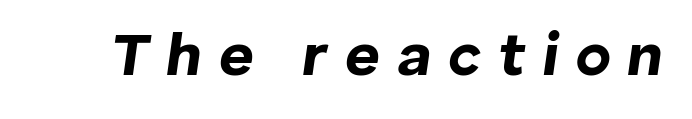
Q: Is the text bold? A: Yes.
Q: Is the text italic (slanted)? A: Yes, it leans right by about 8 degrees.
Q: Is the text underlined? A: No.
Q: Is the spacing between letters normal or unusually wide? A: Unusually wide.
Q: Width (condensed, normal, or wide)? A: Normal.
Q: Stroke contrast? A: Low.
Q: x-height? A: Medium.
Q: Monospaced? A: No.
